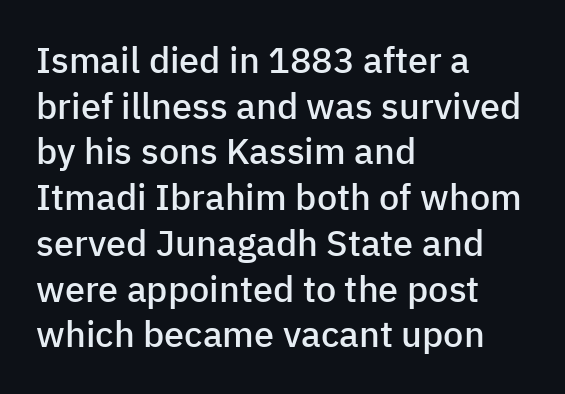
What weight is shown? A semibold, between regular and bold. Descenders are the only things crossing below the line. How are the letters spaced? Ordinarily, with no added tracking. Spacing verdict: proportional, widths tailored to each character. These lines were composed using upright roman letters.
